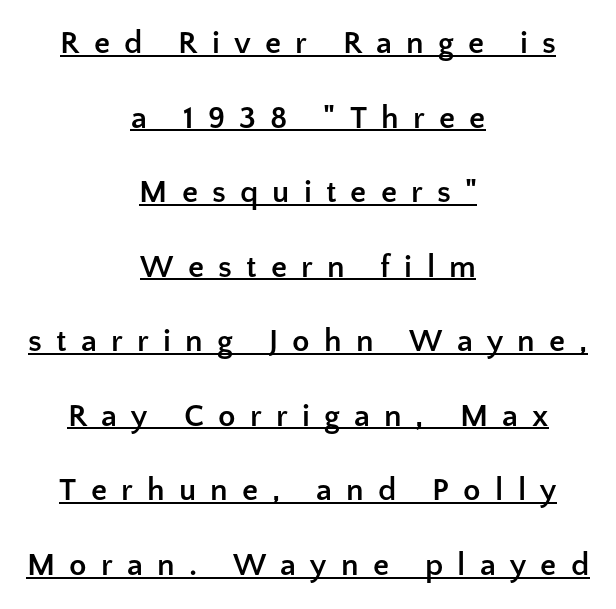
You could only call the tracking loose — the letters float apart. Does the lettering tilt? It doesn't — this is upright. The passage shown is typeset with a sans-serif family. You'd pick this weight for a headline — it's a proper bold.
